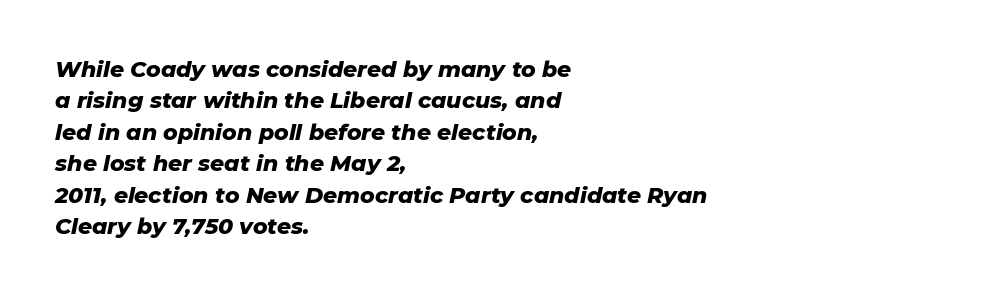
{"italic": "yes", "lean": "right", "slant_degrees": 11, "bold": "yes", "underline": "no", "align": "left", "line_spacing": "normal", "line_spacing_ratio": 1.43, "letter_spacing": "normal", "letter_spacing_em": 0.0, "glyph_px": 22}
